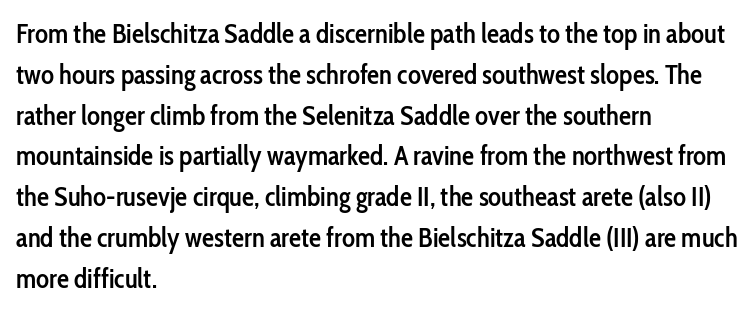
The image shows 27 px text type, upright; set left-aligned, normal line spacing (1.51x), normal letter spacing, not underlined.
